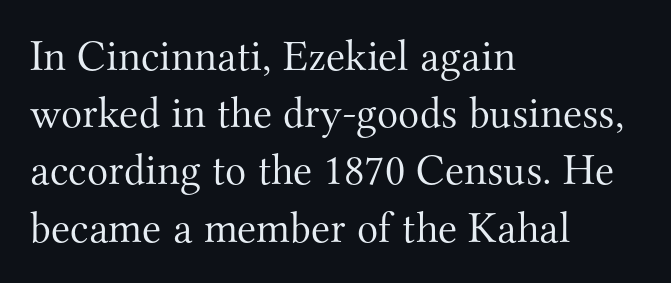
The image shows 44 px light serif type, upright; set left-aligned, normal line spacing (1.3x), normal letter spacing, not underlined; medium stroke contrast and a small x-height.
